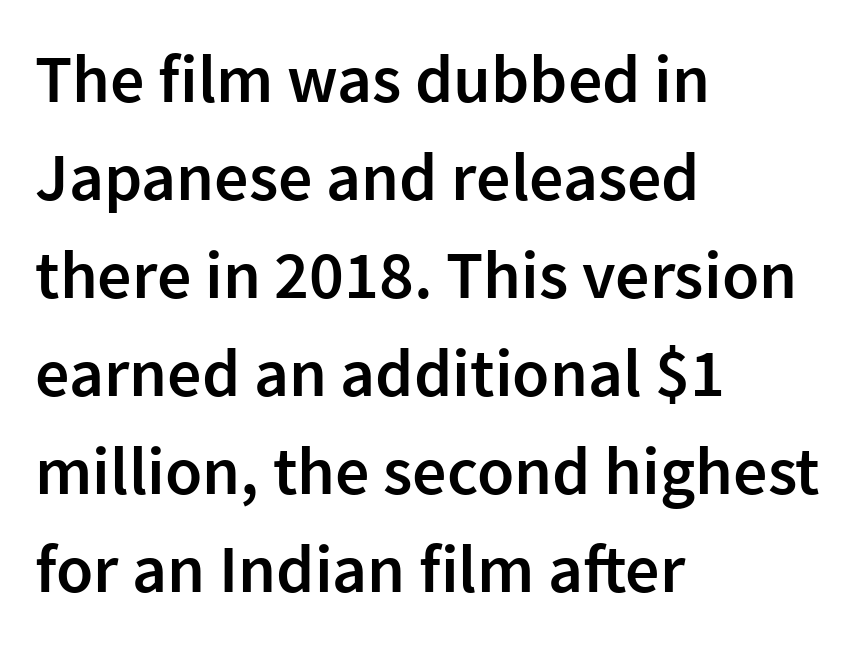
{"serif": "no", "italic": "no", "bold": "semi", "weight": "semibold", "width": "normal", "stroke_contrast": "low", "x_height": "medium", "monospaced": "no", "underline": "no", "align": "left", "line_spacing": "normal", "line_spacing_ratio": 1.44, "letter_spacing": "normal", "letter_spacing_em": 0.0, "glyph_px": 68}
